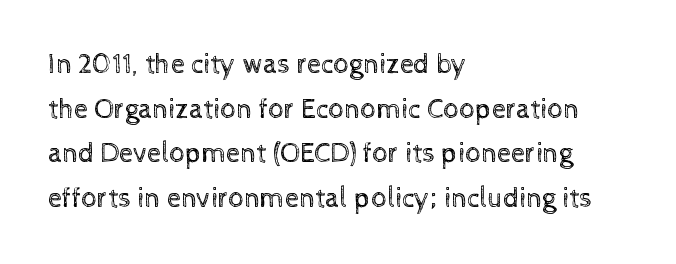
A typesetter would call this zero additional tracking. Stems here are at most as thick as an everyday book face. Reading down the column, the eye jumps a familiar distance to each next line. Designer's note — italics off, roman on. Short and long lines alike share a common starting point at left.
